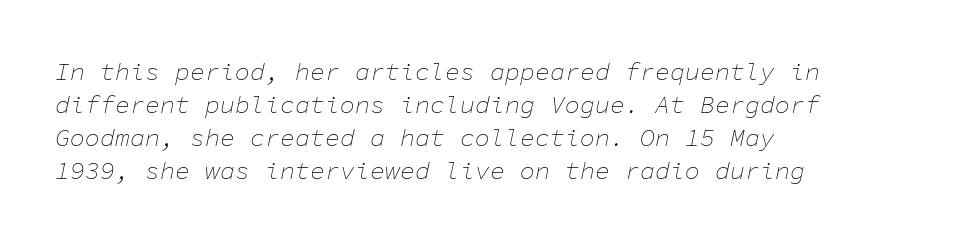
The image shows 25 px text type, italic (leaning right); set left-aligned, normal line spacing (1.32x), normal letter spacing, not underlined.
